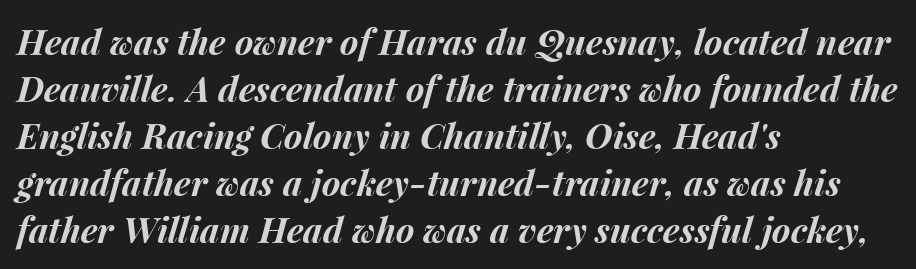
Caption: multi-line text, flush left, ragged right. Looks like regular typesetting: each glyph gets only the width it needs. The rendering uses a moderate line-height, typical for paragraphs. Strokes here are thick enough to call this a true bold.
